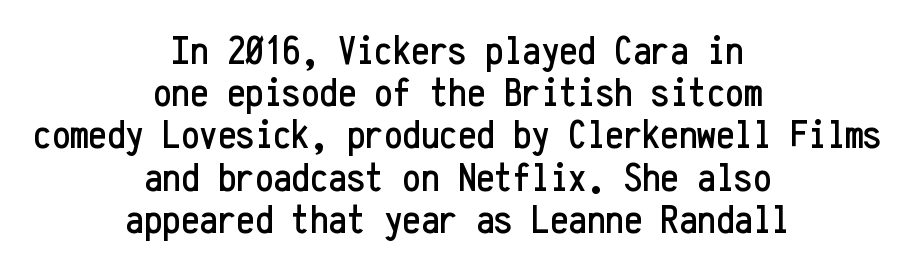
The image shows 41 px condensed sans-serif type, upright, monospaced; set centered, tight line spacing (1.03x), normal letter spacing, not underlined; low stroke contrast and a medium x-height.
